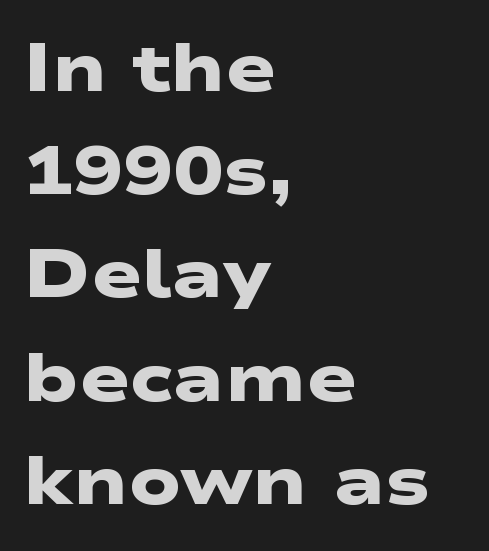
The image shows 67 px heavy, wide sans-serif type; set left-aligned, normal line spacing (1.54x), normal letter spacing, not underlined; low stroke contrast and a medium x-height.
